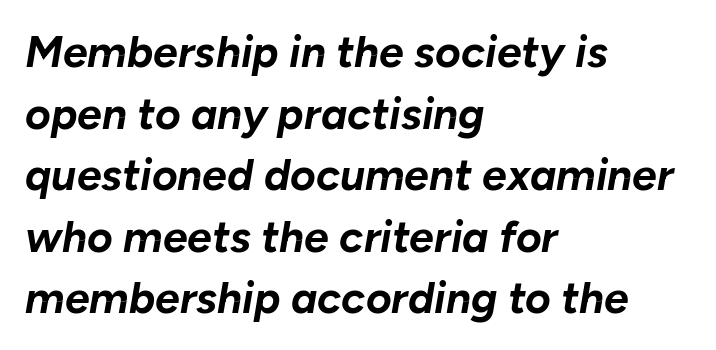
The image shows 44 px bold type, italic (leaning right); set left-aligned, normal line spacing (1.4x), normal letter spacing, not underlined; low stroke contrast and a medium x-height.
